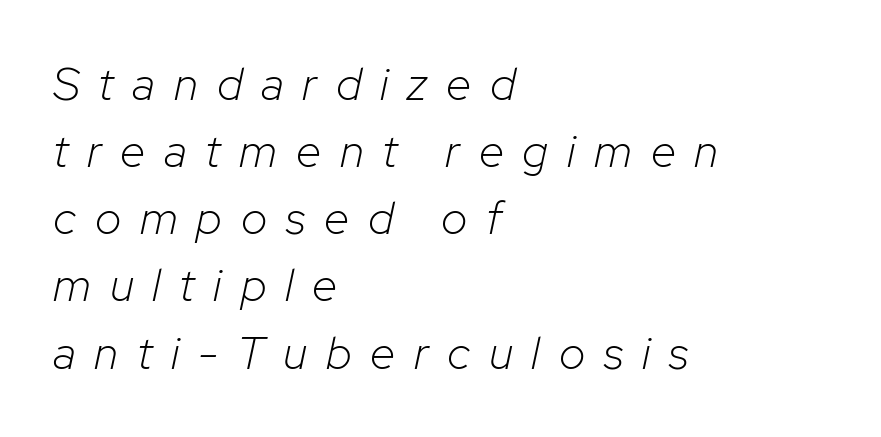
The paragraph shown leans on its left margin. Stroke mass is kept to a normal reading level or below. The text carries the slant typical of an italic or oblique font. The gap between lines stays unmarked. Each letter keeps its own natural width here, so spacing adapts to shape. Tracking here is generous; glyphs stand well apart from one another.
